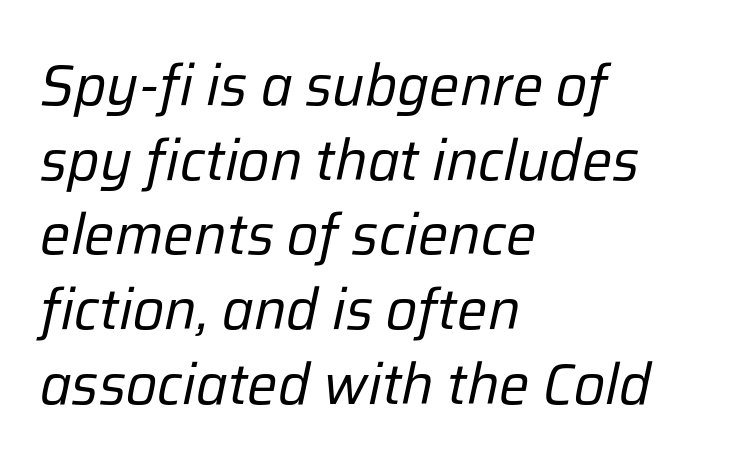
{"italic": "yes", "lean": "right", "slant_degrees": 12, "bold": "no", "weight": "regular", "width": "normal", "stroke_contrast": "low", "x_height": "medium", "monospaced": "no", "underline": "no", "align": "left", "line_spacing": "normal", "line_spacing_ratio": 1.31, "letter_spacing": "normal", "letter_spacing_em": 0.0, "glyph_px": 57}
